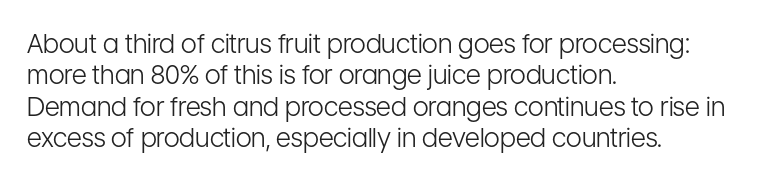
{"italic": "no", "bold": "no", "underline": "no", "align": "left", "line_spacing_ratio": 1.21, "letter_spacing": "normal", "letter_spacing_em": 0.0, "glyph_px": 26}
